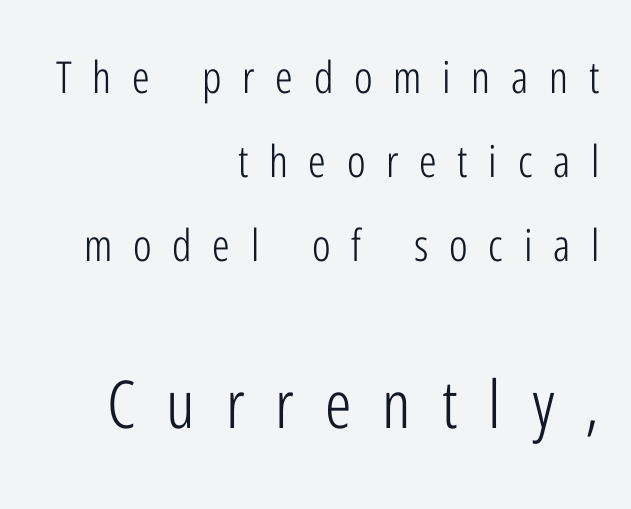
A typesetter would mark this as roman, not italic. This rendering widens character spacing well past its baseline value. Here the second block reads like a headline and the first like body copy. Descenders hang freely into open space.
